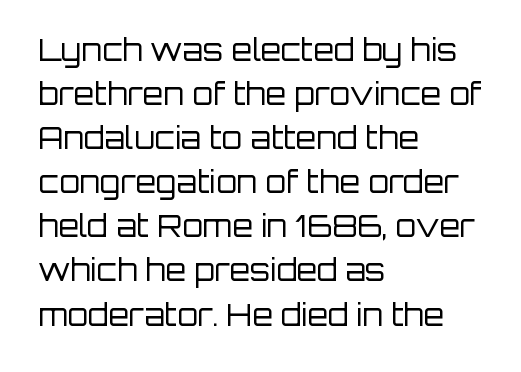
Q: Is the text bold? A: No.
Q: Is the text italic (slanted)? A: No, it is upright.
Q: Is the typeface a serif or a sans-serif typeface? A: Sans-serif.
Q: Is the text underlined? A: No.
Q: How is the paragraph aligned? A: Left-aligned.
Q: Is the spacing between letters normal or unusually wide? A: Normal.
Q: Is the spacing between lines tight, normal or loose? A: Normal.
Q: Width (condensed, normal, or wide)? A: Normal.
Q: Stroke contrast? A: Low.
Q: x-height? A: Large.
Q: Monospaced? A: No.
